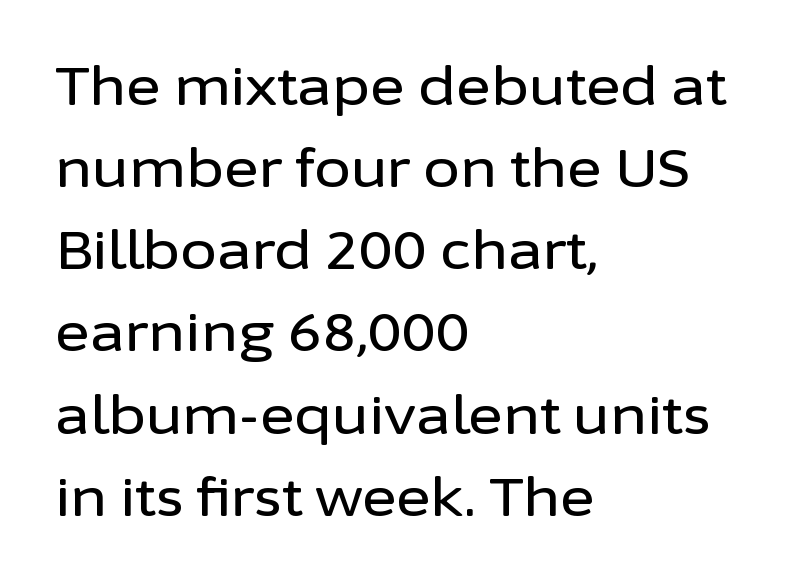
The passage shown is typed in a proportional face where columns would drift. Posture: upright roman. Descenders hang freely into open space. The rendering anchors every line to the left-hand side. Regarding serifs, this sample does without them.
